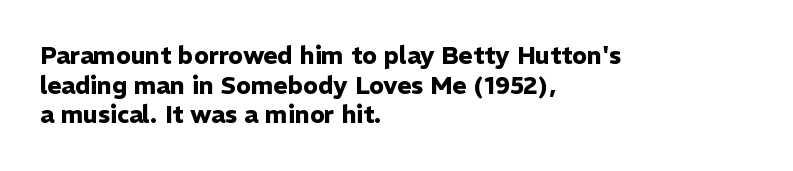
The image shows 24 px bold type, upright; set left-aligned, line spacing 1.23x, normal letter spacing, not underlined.
